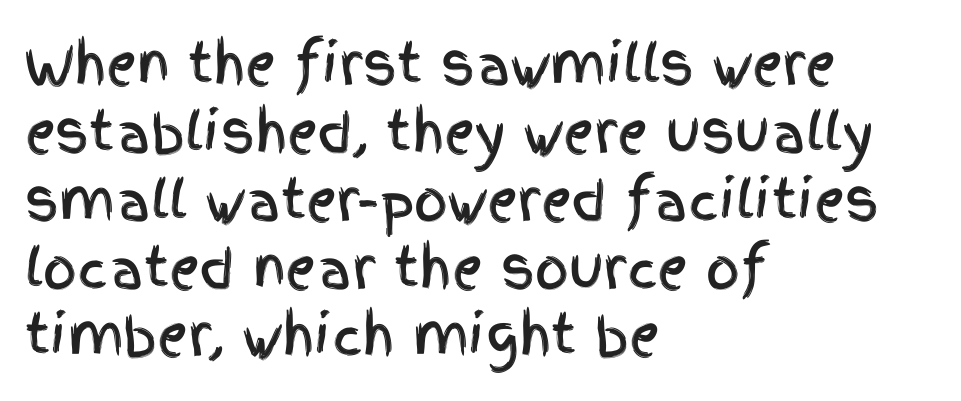
Q: Is the text italic (slanted)? A: No, it is upright.
Q: Is the typeface a serif or a sans-serif typeface? A: Sans-serif.
Q: Is the text underlined? A: No.
Q: How is the paragraph aligned? A: Left-aligned.
Q: Is the spacing between letters normal or unusually wide? A: Normal.
Q: Is the spacing between lines tight, normal or loose? A: Normal.
Q: Width (condensed, normal, or wide)? A: Condensed.
Q: x-height? A: Large.
Q: Monospaced? A: No.
